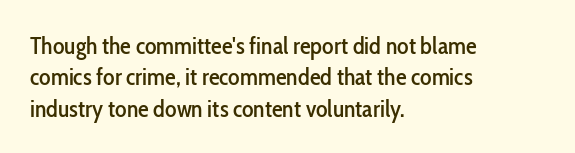
Q: Is the text italic (slanted)? A: No, it is upright.
Q: Is the text underlined? A: No.
Q: How is the paragraph aligned? A: Left-aligned.
Q: Is the spacing between letters normal or unusually wide? A: Normal.
Q: Is the spacing between lines tight, normal or loose? A: Normal.
